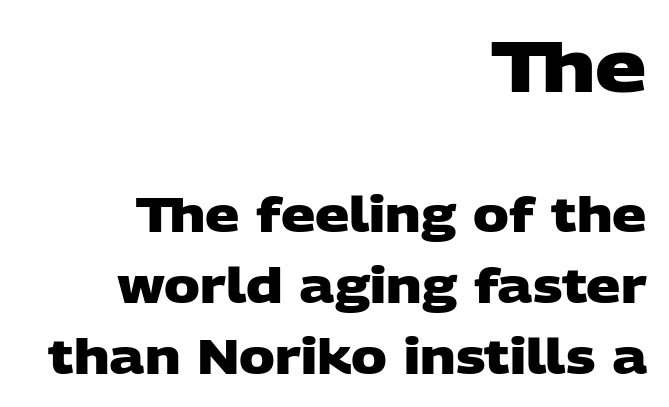
{"serif": "no", "bold": "yes", "weight": "heavy", "width": "wide", "stroke_contrast": "low", "x_height": "large", "monospaced": "no", "underline": "no", "align": "right", "line_spacing": "normal", "line_spacing_ratio": 1.47, "letter_spacing": "normal", "letter_spacing_em": 0.0, "larger_block": "first", "size_ratio": 1.5, "glyph_px": 72}
